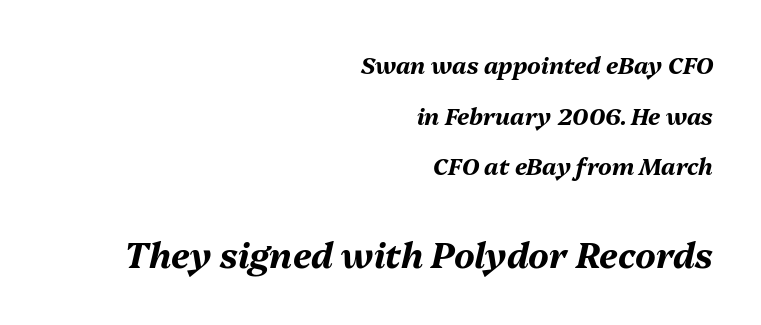
Q: Is the text bold? A: Yes.
Q: Is the text italic (slanted)? A: Yes, it leans right by about 13 degrees.
Q: Is the text underlined? A: No.
Q: How is the paragraph aligned? A: Right-aligned.
Q: Is the spacing between letters normal or unusually wide? A: Normal.
Q: Is the spacing between lines tight, normal or loose? A: Loose.
Q: Which block of text is set in a larger size, the first (top) or the second (bottom)? A: The second (bottom) one.
Q: Width (condensed, normal, or wide)? A: Normal.
Q: Stroke contrast? A: Medium.
Q: x-height? A: Medium.
Q: Monospaced? A: No.
